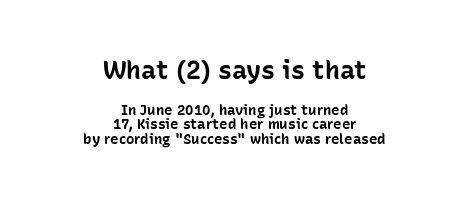
Heavy, bold letterforms. The specimen omits any rule beneath the text block's lines. The designer dialed line spacing down below the default. The text block is weighted toward neither margin, spreading evenly from the middle. Bigger letters appear in the top chunk; the bottom chunk is reduced.
